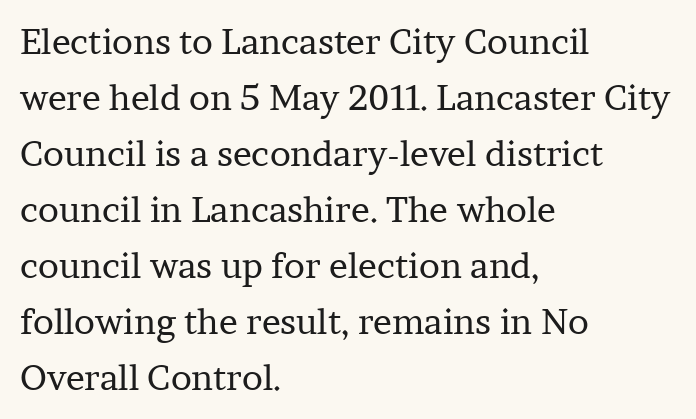
Q: Is the text bold? A: No.
Q: Is the text italic (slanted)? A: No, it is upright.
Q: Is the typeface a serif or a sans-serif typeface? A: Serif.
Q: Is the text underlined? A: No.
Q: How is the paragraph aligned? A: Left-aligned.
Q: Is the spacing between letters normal or unusually wide? A: Normal.
Q: Is the spacing between lines tight, normal or loose? A: Normal.
Q: Width (condensed, normal, or wide)? A: Normal.
Q: Stroke contrast? A: Low.
Q: x-height? A: Medium.
Q: Monospaced? A: No.
